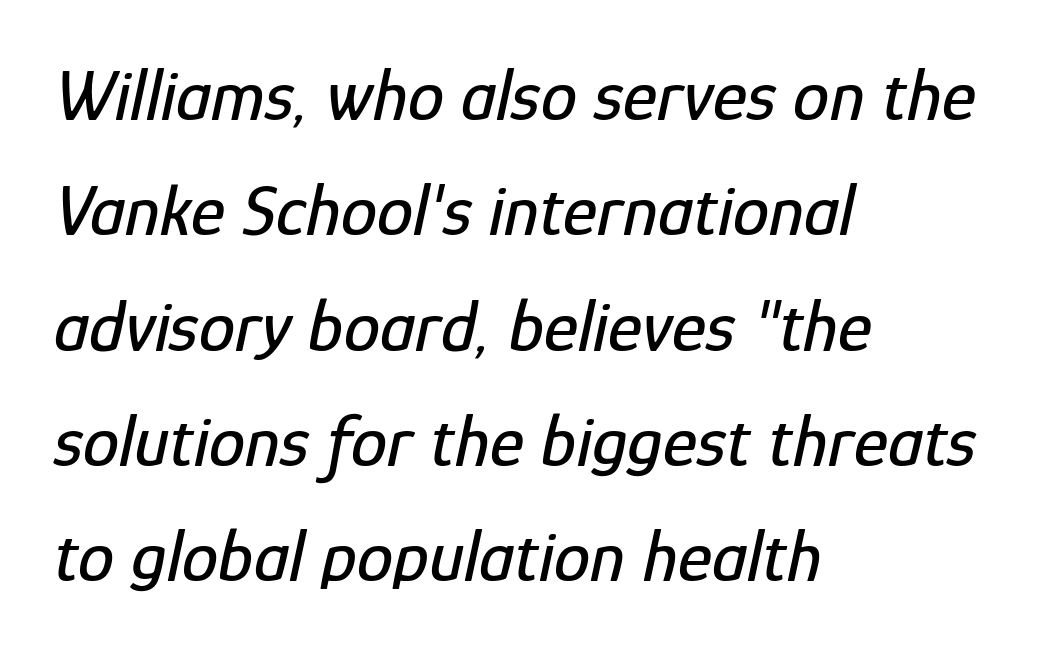
The image shows 73 px condensed type, italic (leaning right); set left-aligned, normal line spacing (1.58x), normal letter spacing, not underlined; low stroke contrast and a medium x-height.
